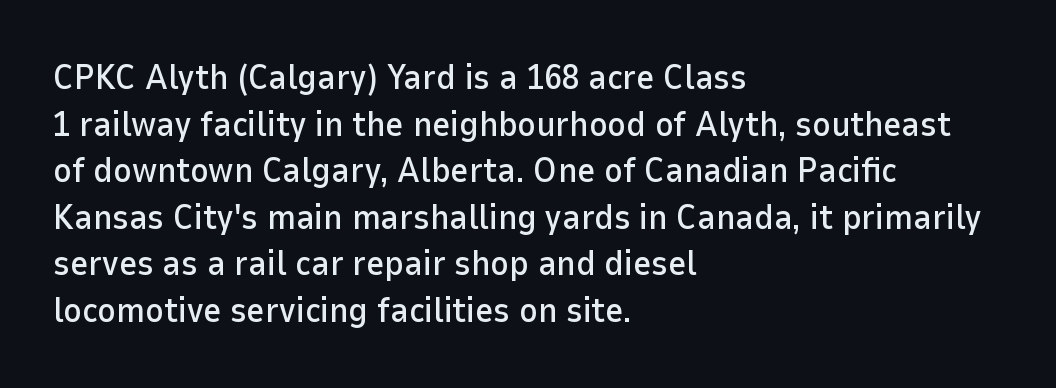
You can tell from the bare stems that sans-serif type was used. The ragged edge is on the right, which tells us the setting is flush left. Characters follow at the spacing the type designer built in. Leading matches the norm, producing a regular column. The face used here is proportionally spaced, like ordinary book or web type.
